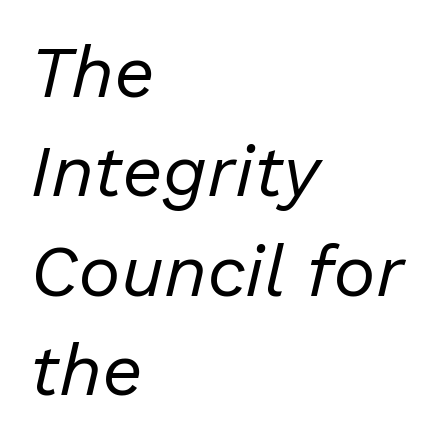
The image shows 72 px regular-weight type, italic (leaning right); set left-aligned, normal line spacing (1.38x), normal letter spacing, not underlined; low stroke contrast and a medium x-height.
